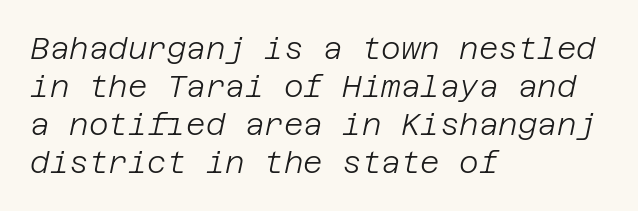
Q: Is the text bold? A: No.
Q: Is the text italic (slanted)? A: Yes, it leans right by about 12 degrees.
Q: Is the text underlined? A: No.
Q: How is the paragraph aligned? A: Left-aligned.
Q: Is the spacing between letters normal or unusually wide? A: Normal.
Q: Is the spacing between lines tight, normal or loose? A: Normal.
Q: Width (condensed, normal, or wide)? A: Normal.
Q: Stroke contrast? A: Low.
Q: x-height? A: Large.
